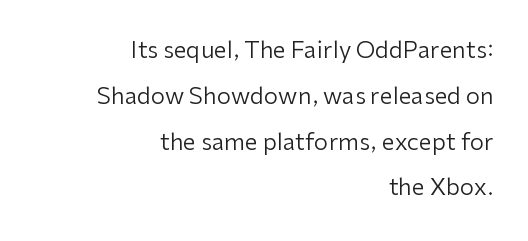
Between one letter and the next there's only the usual sliver of space. The strokes are not fattened; the text isn't bold. Underlining? Definitely not there. Posture: vertical. Reading down the column, the eye jumps a long way to each next line.
